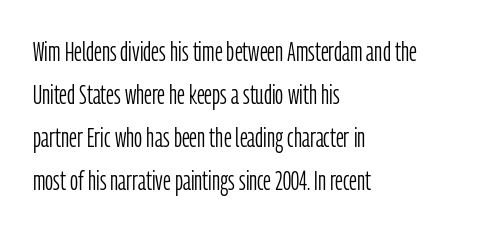
The image shows 28 px light, condensed sans-serif type, upright; set left-aligned, normal line spacing (1.54x), normal letter spacing, not underlined; low stroke contrast and a medium x-height.
